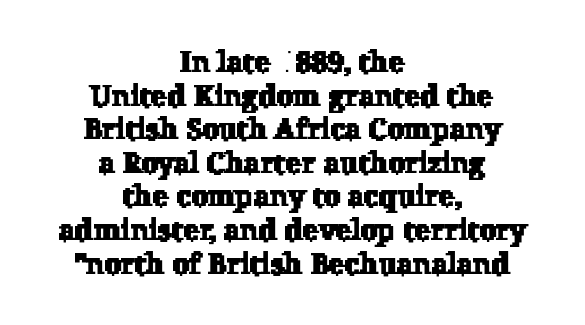
{"serif": "yes", "width": "normal", "stroke_contrast": "low", "x_height": "medium", "monospaced": "no", "underline": "no", "align": "center", "line_spacing": "tight", "line_spacing_ratio": 1.12, "letter_spacing": "normal", "letter_spacing_em": 0.0, "glyph_px": 30}
